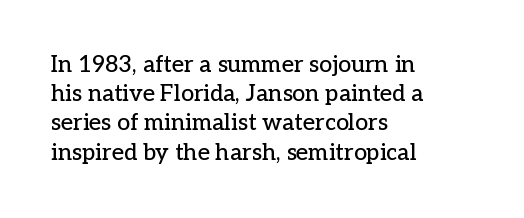
{"italic": "no", "underline": "no", "align": "left", "line_spacing": "normal", "line_spacing_ratio": 1.27, "letter_spacing": "normal", "letter_spacing_em": 0.0, "glyph_px": 23}
